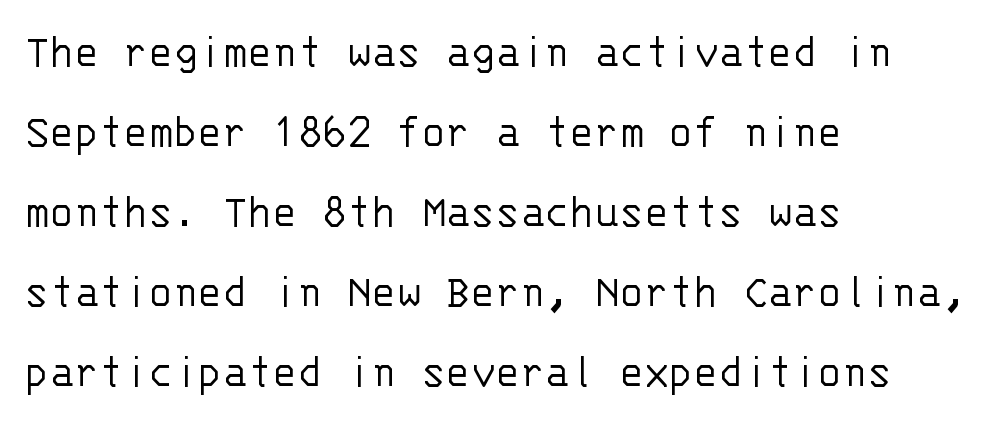
Q: Is the text bold? A: No.
Q: Is the text italic (slanted)? A: No, it is upright.
Q: Is the typeface a serif or a sans-serif typeface? A: Sans-serif.
Q: Is the text underlined? A: No.
Q: How is the paragraph aligned? A: Left-aligned.
Q: Is the spacing between letters normal or unusually wide? A: Normal.
Q: Is the spacing between lines tight, normal or loose? A: Normal.
Q: Width (condensed, normal, or wide)? A: Normal.
Q: Stroke contrast? A: Low.
Q: x-height? A: Large.
Q: Monospaced? A: Yes.
